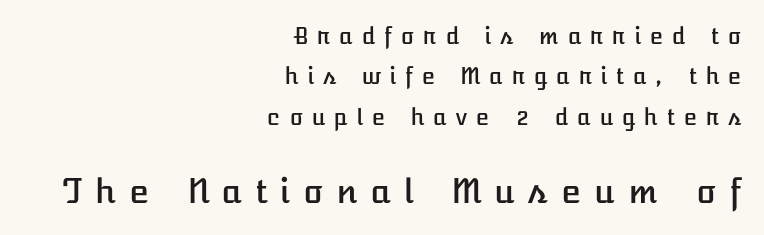
The image shows 33 px text type, upright; set right-aligned, line spacing 1.84x, unusually wide letter spacing (+0.35 em), not underlined; the second (bottom) block is 1.5x larger; low stroke contrast and a medium x-height.
